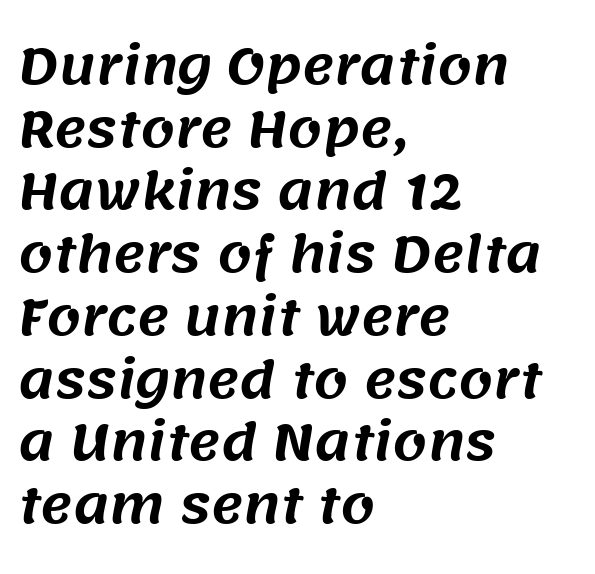
The image shows 49 px sans-serif type; set left-aligned, normal line spacing (1.28x), normal letter spacing, not underlined; medium stroke contrast and a large x-height.
